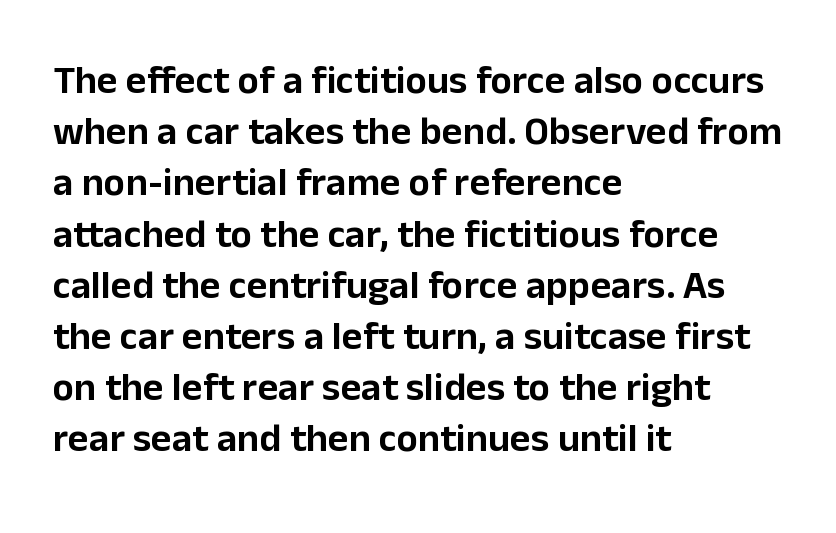
The image shows 40 px sans-serif type, upright; set left-aligned, normal line spacing (1.28x), normal letter spacing, not underlined; low stroke contrast and a medium x-height.
